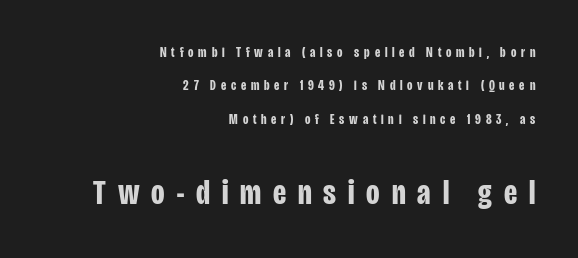
{"serif": "no", "italic": "no", "bold": "yes", "weight": "bold", "width": "condensed", "stroke_contrast": "low", "x_height": "large", "monospaced": "no", "underline": "no", "align": "right", "line_spacing": "loose", "line_spacing_ratio": 2.39, "letter_spacing": "wide", "letter_spacing_em": 0.34, "larger_block": "second", "size_ratio": 2.5, "glyph_px": 35}
